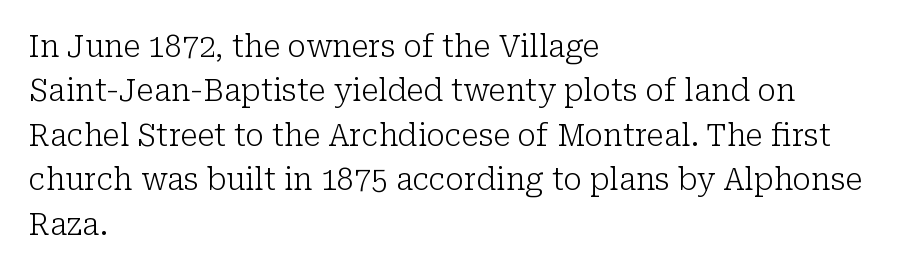
Q: Is the text bold? A: No.
Q: Is the text italic (slanted)? A: No, it is upright.
Q: Is the typeface a serif or a sans-serif typeface? A: Serif.
Q: Is the text underlined? A: No.
Q: How is the paragraph aligned? A: Left-aligned.
Q: Is the spacing between letters normal or unusually wide? A: Normal.
Q: Is the spacing between lines tight, normal or loose? A: Normal.
Q: Width (condensed, normal, or wide)? A: Normal.
Q: Stroke contrast? A: Low.
Q: x-height? A: Medium.
Q: Monospaced? A: No.
